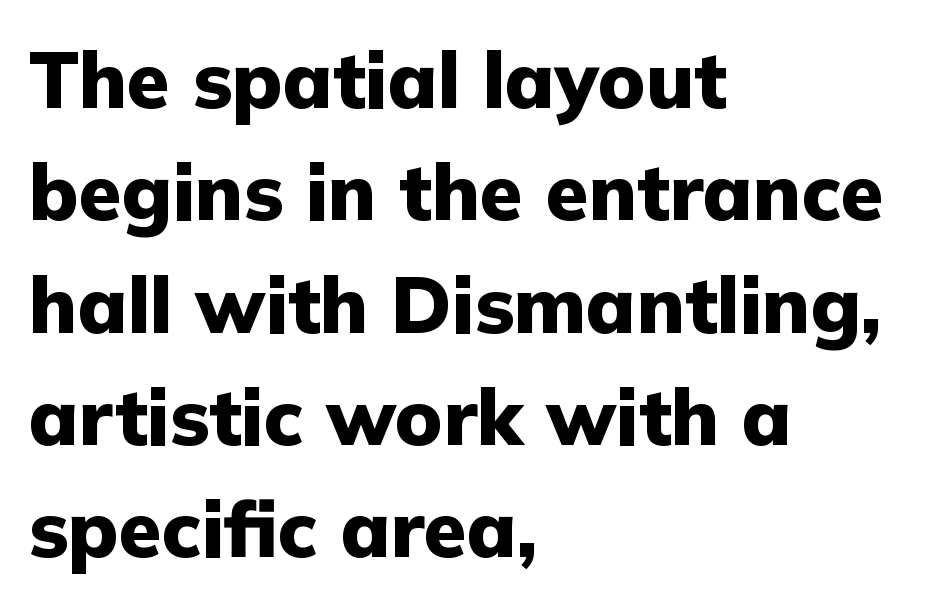
{"serif": "no", "italic": "no", "bold": "yes", "weight": "heavy", "width": "normal", "stroke_contrast": "low", "x_height": "medium", "monospaced": "no", "underline": "no", "align": "left", "line_spacing": "normal", "line_spacing_ratio": 1.44, "letter_spacing": "normal", "letter_spacing_em": 0.0, "glyph_px": 78}
